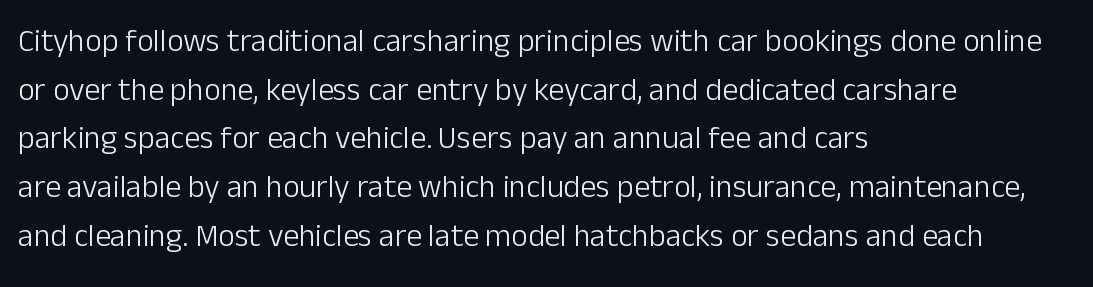
Nothing sits at the stroke ends, so this counts as sans-serif. Each row of text sits above clean, open space. The cut favours lightness, reaching ordinary text weight at its darkest. Is this a fixed-width face? No — the glyphs have proportional, varying widths. A classic flush-left, rag-right setting is used for this passage. These lines keep a tight, regular rhythm from letter to letter.
